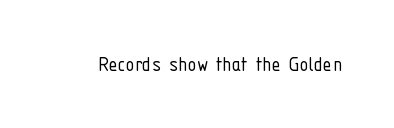
Q: Is the text bold? A: No.
Q: Is the text italic (slanted)? A: No, it is upright.
Q: Is the text underlined? A: No.
Q: Is the spacing between letters normal or unusually wide? A: Normal.
